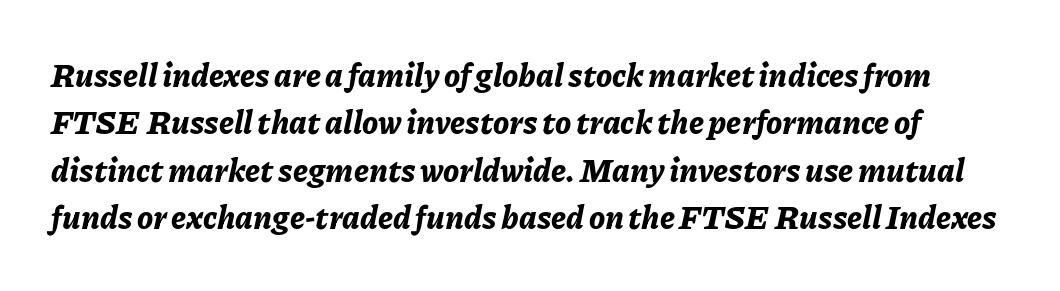
The image shows 32 px bold type, italic (leaning right); set normal line spacing (1.48x), normal letter spacing, not underlined; low stroke contrast and a medium x-height.
